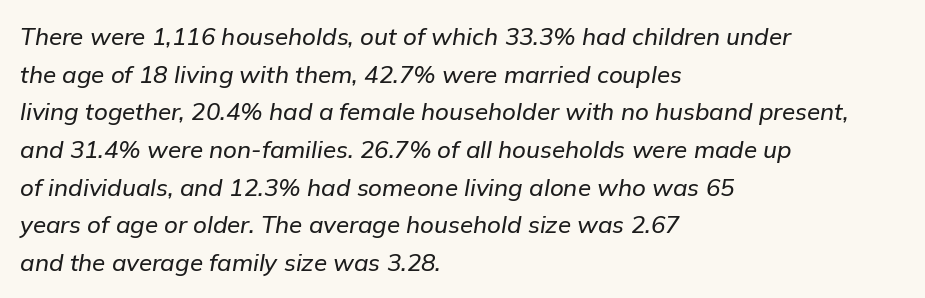
The rendering applies a slant to the glyphs. Students, observe: this is what conventionally led text looks like. The passage shown has conventional tracking throughout. The baseline area is clear. The ragged edge is on the right, which tells us the setting is flush left.
